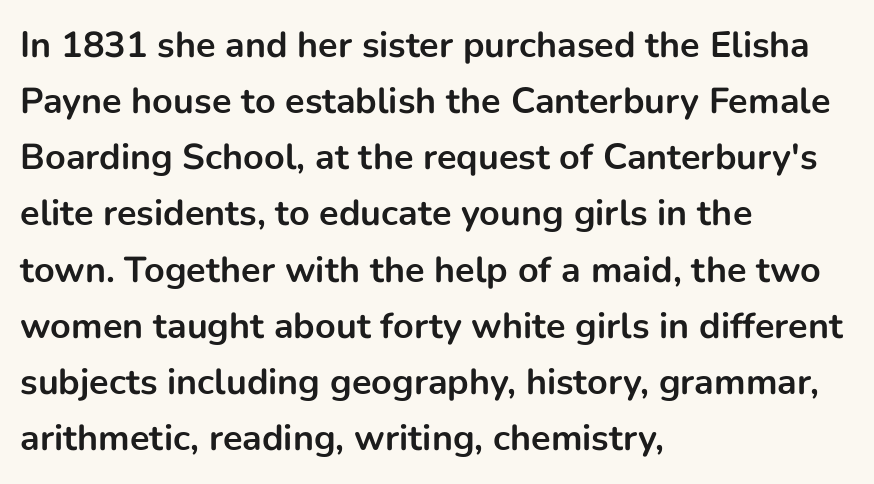
Visually the block forms a straight wall on the left and a jagged coastline on the right. The vertical gap from one line to the next is medium. What stands out about the letter spacing? Nothing — it is the standard amount. Serifs: no, the terminals of the letterforms are clean.
